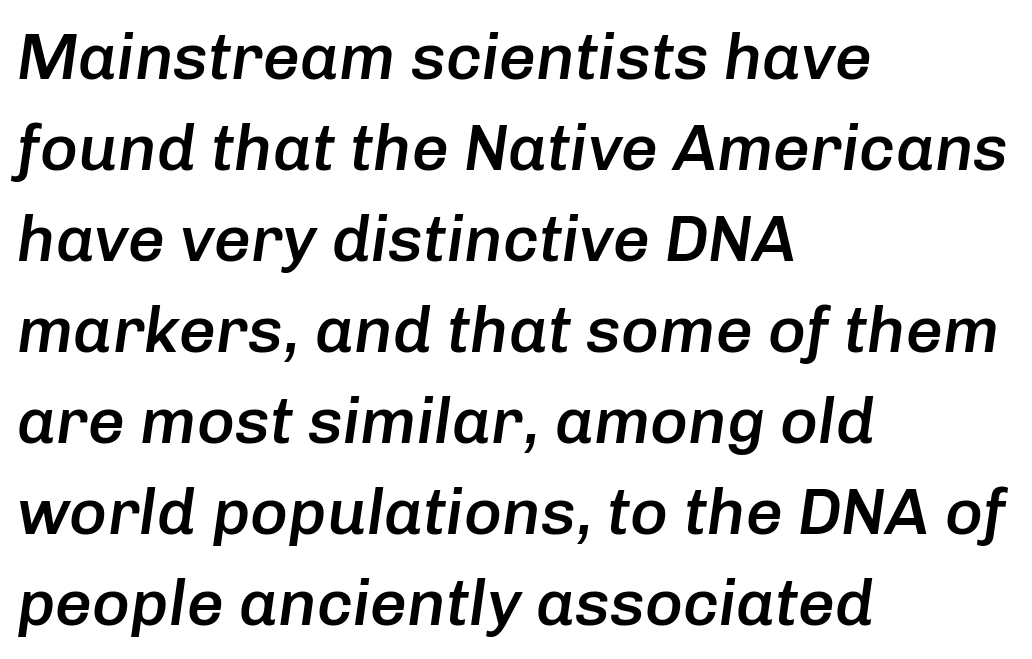
Tall strokes in this sample are angled rather than plumb. Horizontally, the lines are justified to the leading edge only. Each row of text sits above clean, open space. The glyphs have the mass of a demibold cut, below bold. This block has exactly the height ordinary leading produces.
